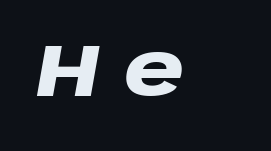
Substantial extra tracking has been applied to these lines. Do the characters align in a grid? No, the font is proportional. The rendering uses a bold face; every stroke is thick and dark. The letters are slanted; this is an italic face. Line beginnings align vertically; line endings do not. Letters rest on an invisible, unmarked baseline.
